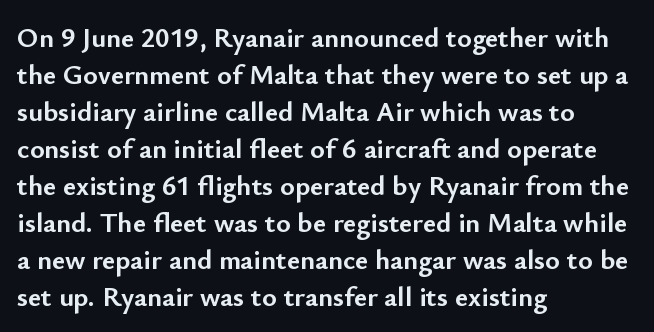
{"serif": "no", "italic": "no", "bold": "yes", "weight": "semibold", "width": "normal", "stroke_contrast": "low", "x_height": "small", "monospaced": "no", "underline": "no", "align": "left", "line_spacing": "normal", "line_spacing_ratio": 1.32, "letter_spacing": "normal", "letter_spacing_em": 0.0, "glyph_px": 28}
